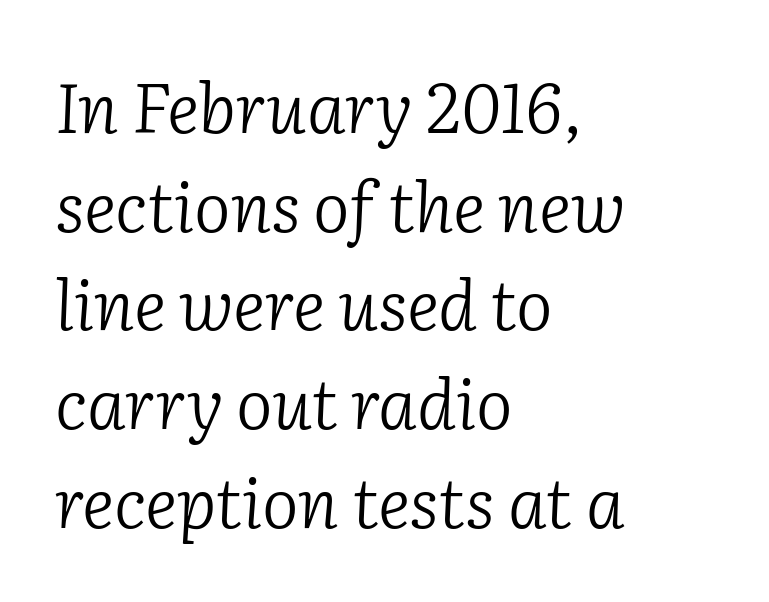
{"serif": "yes", "italic": "yes", "lean": "right", "slant_degrees": 2, "bold": "no", "weight": "light", "width": "normal", "stroke_contrast": "low", "x_height": "medium", "monospaced": "no", "underline": "no", "align": "left", "line_spacing": "normal", "line_spacing_ratio": 1.43, "letter_spacing": "normal", "letter_spacing_em": 0.0, "glyph_px": 69}
